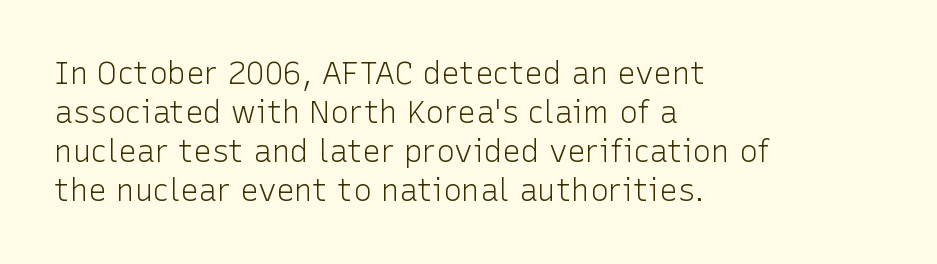
{"serif": "no", "italic": "no", "bold": "no", "weight": "light", "width": "normal", "stroke_contrast": "low", "x_height": "medium", "monospaced": "no", "underline": "no", "align": "left", "line_spacing": "normal", "line_spacing_ratio": 1.26, "letter_spacing": "normal", "letter_spacing_em": 0.0, "glyph_px": 31}
